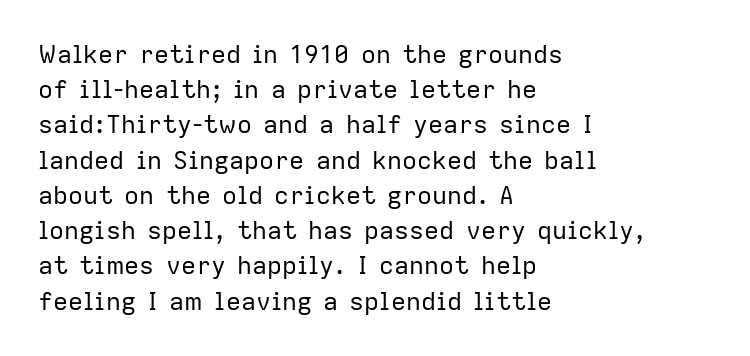
Weight: not bold — regular or lighter. Summary of vertical rhythm: regular, with standard interline spacing. Italic? Not at all — the glyphs are vertical. Words appear dense and cohesive because spacing is normal. Glance below the letters and you will spot only blank space.
